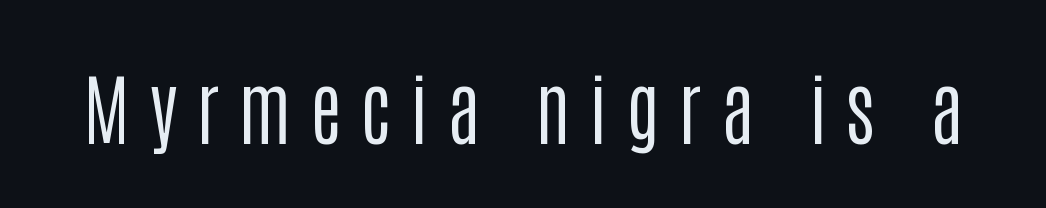
{"serif": "no", "italic": "no", "bold": "no", "weight": "regular", "width": "condensed", "stroke_contrast": "low", "x_height": "large", "monospaced": "no", "underline": "no", "letter_spacing": "wide", "letter_spacing_em": 0.24, "glyph_px": 78}
